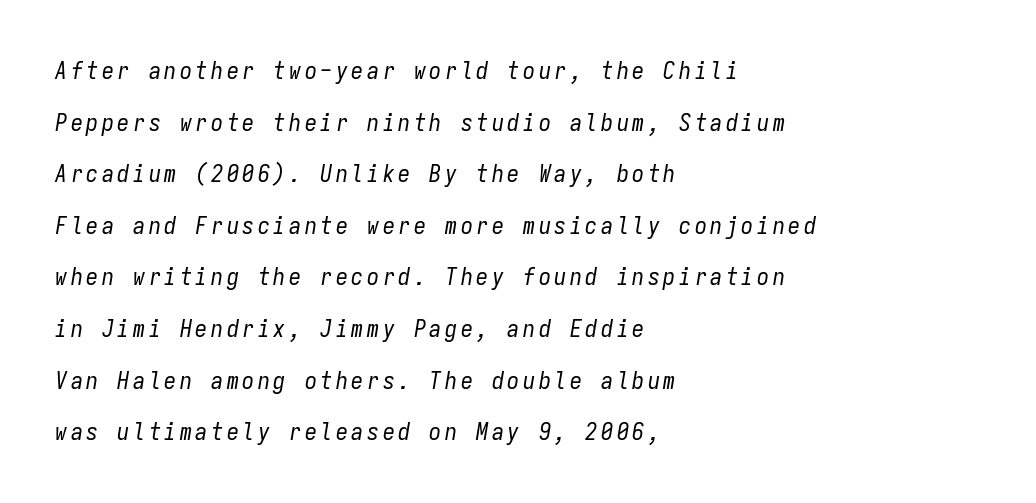
These lines were composed using italics. You could fit nearly another row in the gap between these rows. Left-aligned paragraph, ragged on the right. This rendering features lettering with no underline.
